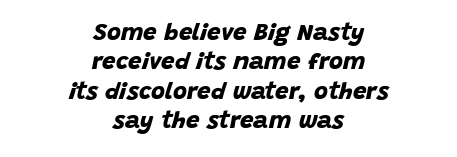
Compared with typical body copy, the letter spacing here is the same. In CSS terms this would be text-align: center. Thick stems and heavy bowls — unmistakably bold. Beneath every word, the page is bare.
